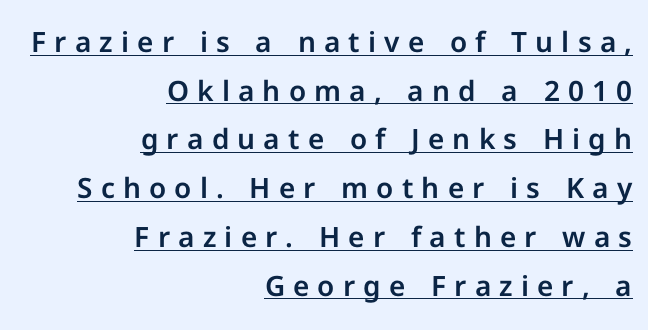
The image shows 28 px sans-serif type, upright; set right-aligned, line spacing 1.74x, unusually wide letter spacing (+0.29 em), underlined; low stroke contrast and a medium x-height.
